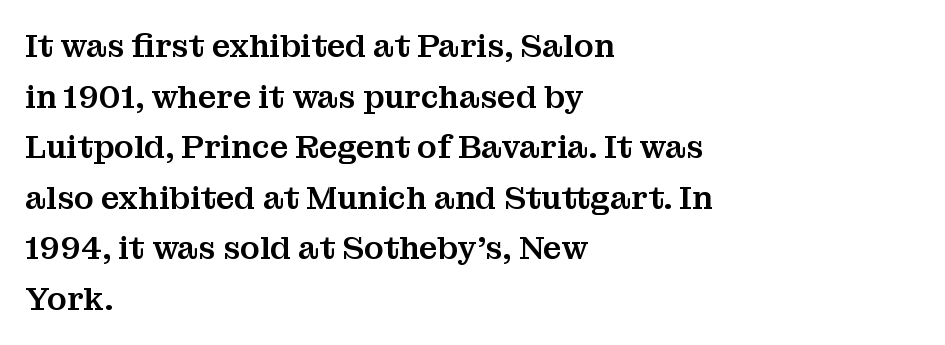
Q: Is the text italic (slanted)? A: No, it is upright.
Q: Is the typeface a serif or a sans-serif typeface? A: Serif.
Q: Is the text underlined? A: No.
Q: How is the paragraph aligned? A: Left-aligned.
Q: Is the spacing between letters normal or unusually wide? A: Normal.
Q: Is the spacing between lines tight, normal or loose? A: Normal.
Q: Width (condensed, normal, or wide)? A: Normal.
Q: Stroke contrast? A: Medium.
Q: x-height? A: Medium.
Q: Monospaced? A: No.
